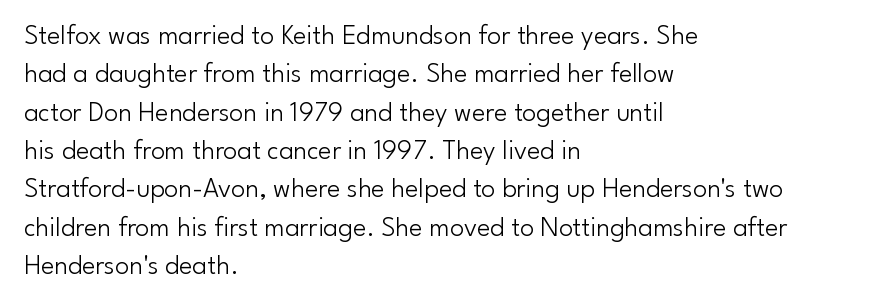
This sample has the flowing, uneven cadence of proportional lettering. Check the space under the baseline: it is left empty. Weight: in the light-to-regular range. Nope, not italic — everything's standing straight. A normal amount of white space separates one row of letters from the next. The text was rendered using a sans face with plain stroke endings.
